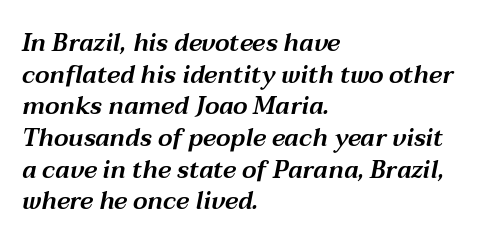
Q: Is the text italic (slanted)? A: Yes, it leans right by about 12 degrees.
Q: Is the text underlined? A: No.
Q: How is the paragraph aligned? A: Left-aligned.
Q: Is the spacing between letters normal or unusually wide? A: Normal.
Q: Is the spacing between lines tight, normal or loose? A: Normal.
